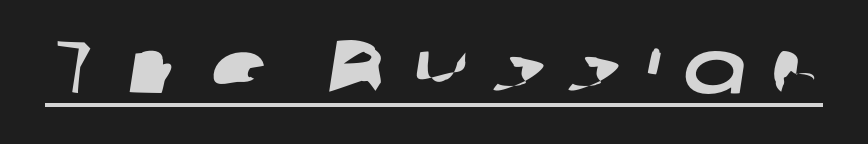
Q: Is the typeface a serif or a sans-serif typeface? A: Sans-serif.
Q: Is the text underlined? A: Yes.
Q: Is the spacing between letters normal or unusually wide? A: Unusually wide.
Q: Width (condensed, normal, or wide)? A: Wide.
Q: Stroke contrast? A: Low.
Q: x-height? A: Medium.
Q: Monospaced? A: No.
